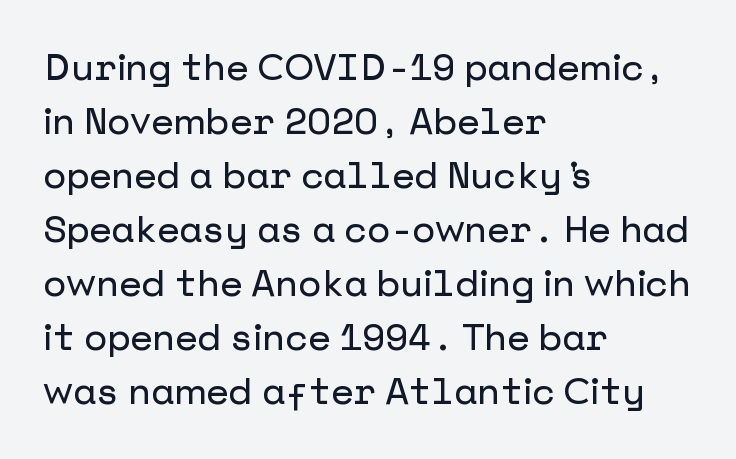
{"serif": "no", "italic": "no", "width": "normal", "stroke_contrast": "low", "x_height": "medium", "underline": "no", "align": "left", "line_spacing": "normal", "line_spacing_ratio": 1.46, "letter_spacing": "normal", "letter_spacing_em": 0.0, "glyph_px": 37}
